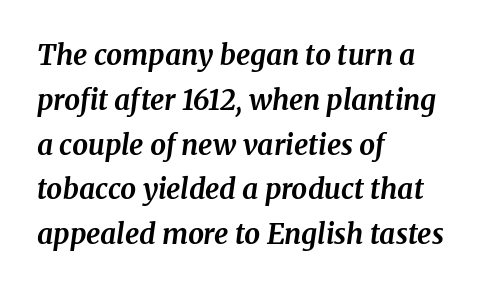
Q: Is the text bold? A: Yes.
Q: Is the text italic (slanted)? A: Yes, it leans right by about 8 degrees.
Q: Is the typeface a serif or a sans-serif typeface? A: Serif.
Q: Is the text underlined? A: No.
Q: How is the paragraph aligned? A: Left-aligned.
Q: Is the spacing between letters normal or unusually wide? A: Normal.
Q: Is the spacing between lines tight, normal or loose? A: Normal.
Q: Width (condensed, normal, or wide)? A: Normal.
Q: Stroke contrast? A: Medium.
Q: x-height? A: Medium.
Q: Monospaced? A: No.
